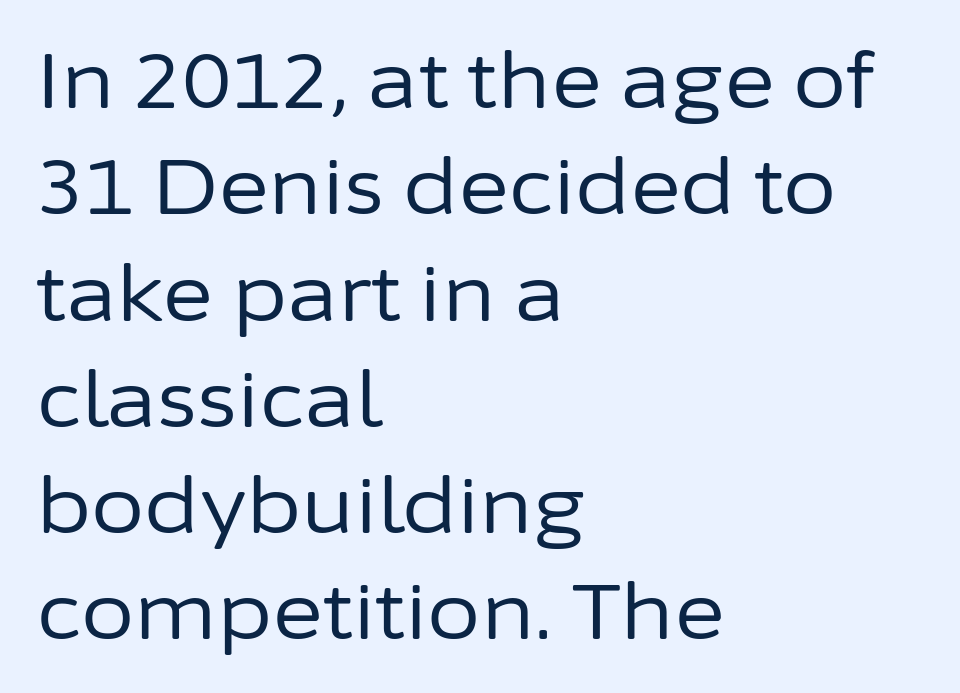
Q: Is the text bold? A: No.
Q: Is the text italic (slanted)? A: No, it is upright.
Q: Is the typeface a serif or a sans-serif typeface? A: Sans-serif.
Q: Is the text underlined? A: No.
Q: How is the paragraph aligned? A: Left-aligned.
Q: Is the spacing between letters normal or unusually wide? A: Normal.
Q: Is the spacing between lines tight, normal or loose? A: Normal.
Q: Width (condensed, normal, or wide)? A: Normal.
Q: Stroke contrast? A: Low.
Q: x-height? A: Medium.
Q: Monospaced? A: No.
